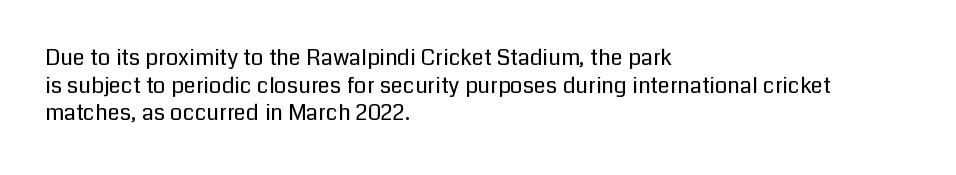
The image shows 22 px text type, upright; set left-aligned, normal line spacing (1.26x), normal letter spacing, not underlined.
